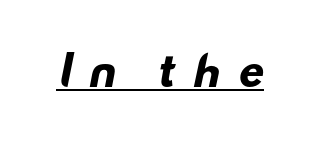
The image shows 40 px heavy, wide sans-serif type; set unusually wide letter spacing (+0.42 em), underlined; low stroke contrast and a small x-height.
